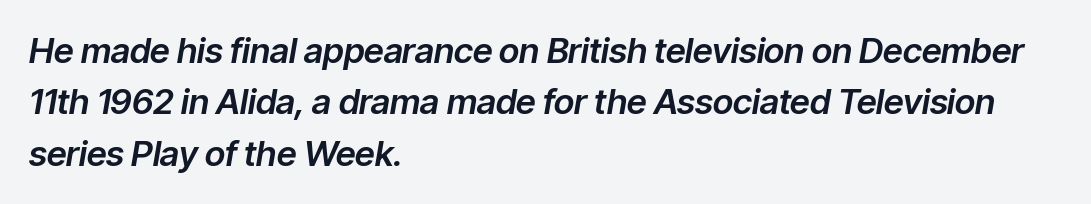
The passage shown is not underscored anywhere. Every character sits at an angle, as italics do. Students, observe: this is what conventionally led text looks like. Nobody touched the tracking dial on this one. The typesetter chose a ragged-right arrangement here. Spacing verdict: proportional, widths tailored to each character.
